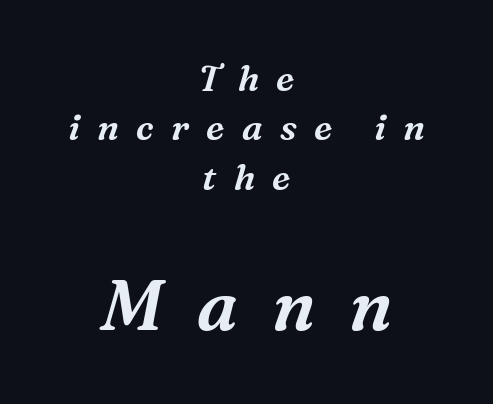
The image shows 71 px serif type, italic (leaning right); set centered, normal line spacing (1.37x), unusually wide letter spacing (+0.48 em), not underlined; the second (bottom) block is 1.97x larger; medium stroke contrast and a medium x-height.
